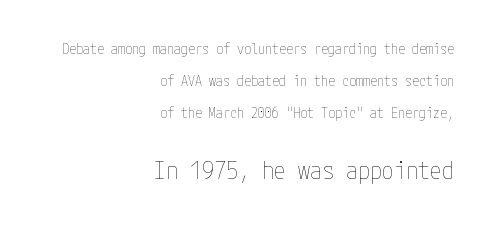
{"italic": "no", "bold": "no", "underline": "no", "align": "right", "line_spacing": "loose", "line_spacing_ratio": 2.29, "letter_spacing": "normal", "letter_spacing_em": 0.0, "larger_block": "second", "size_ratio": 1.71, "glyph_px": 24}
